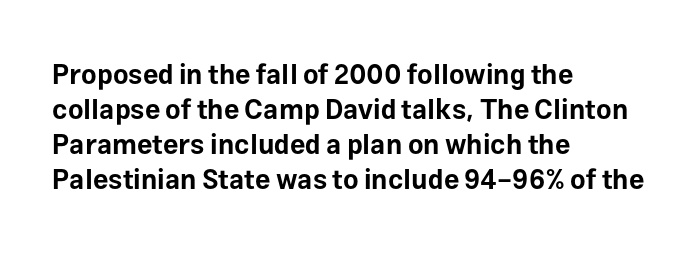
The image shows 27 px bold type, upright; set left-aligned, normal line spacing (1.3x), normal letter spacing, not underlined.
